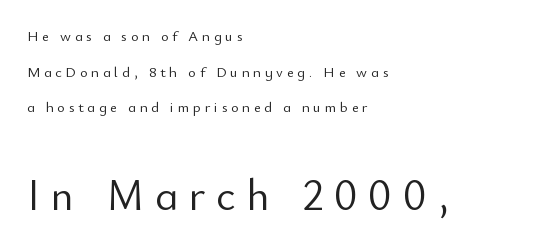
This sample has the flowing, uneven cadence of proportional lettering. Tracking here is generous; glyphs stand well apart from one another. The weight would be labelled regular, book, light, or lighter still. If you drew a ruler down the left edge, every line would touch it. Quick note: not italic, upright.
